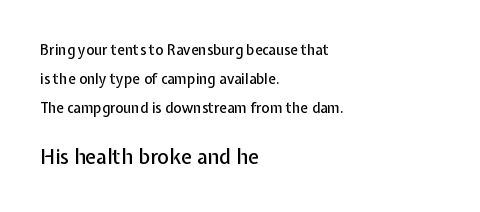
{"italic": "no", "underline": "no", "align": "left", "line_spacing": "loose", "line_spacing_ratio": 2.08, "letter_spacing": "normal", "letter_spacing_em": 0.0, "larger_block": "second", "size_ratio": 1.43, "glyph_px": 20}
